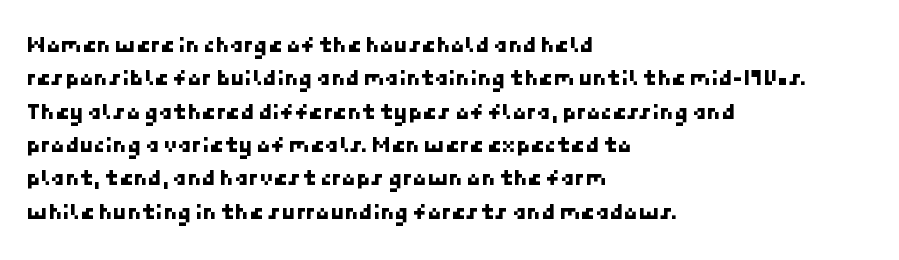
The foot of each line stays bare and open. Leading: standard. Horizontally, the lines are justified to the leading edge only. Tracking value appears to be zero — textbook default spacing.
